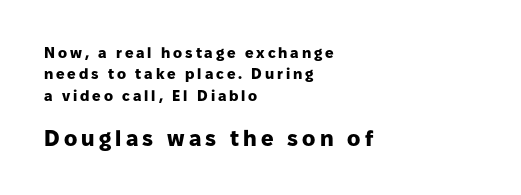
The image shows 22 px bold type, upright; set left-aligned, normal line spacing (1.43x), not underlined; the second (bottom) block is 1.47x larger.
